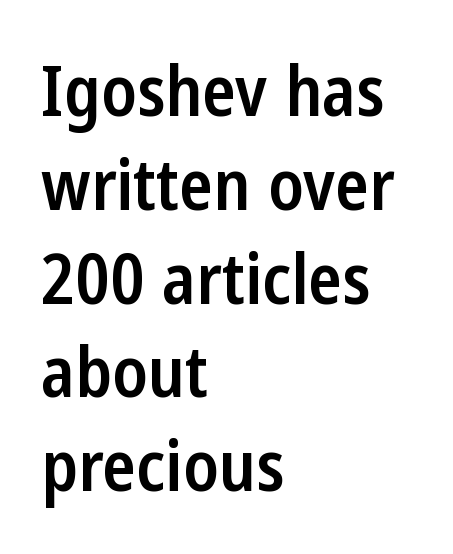
In terms of posture, this sample is upright. If you drew a ruler down the left edge, every line would touch it. These words are printed semibold, heavier than regular yet not bold. The passage shown is not underscored anywhere. Is this a fixed-width face? No — the glyphs have proportional, varying widths. The characters display no serif detailing; their extremities are plain.
